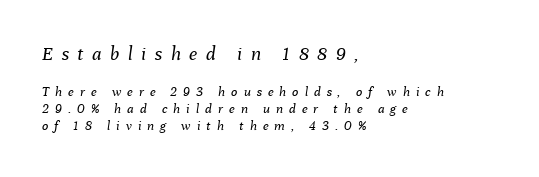
Q: Is the text bold? A: No.
Q: Is the text italic (slanted)? A: Yes, it leans right by about 8 degrees.
Q: Is the text underlined? A: No.
Q: How is the paragraph aligned? A: Left-aligned.
Q: Is the spacing between letters normal or unusually wide? A: Unusually wide.
Q: Which block of text is set in a larger size, the first (top) or the second (bottom)? A: The first (top) one.
